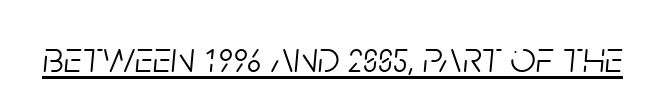
Q: Is the text bold? A: No.
Q: Is the text italic (slanted)? A: Yes, it leans right by about 5 degrees.
Q: Is the text underlined? A: Yes.
Q: Is the spacing between letters normal or unusually wide? A: Normal.
Q: Width (condensed, normal, or wide)? A: Condensed.
Q: Stroke contrast? A: Low.
Q: x-height? A: Large.
Q: Monospaced? A: No.
